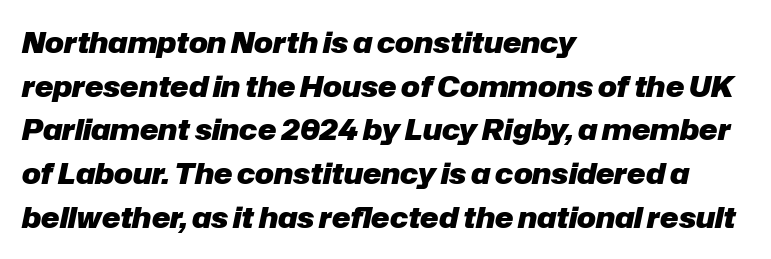
The image shows 28 px heavy type, italic (leaning right); set left-aligned, normal line spacing (1.56x), normal letter spacing, not underlined; low stroke contrast and a medium x-height.
